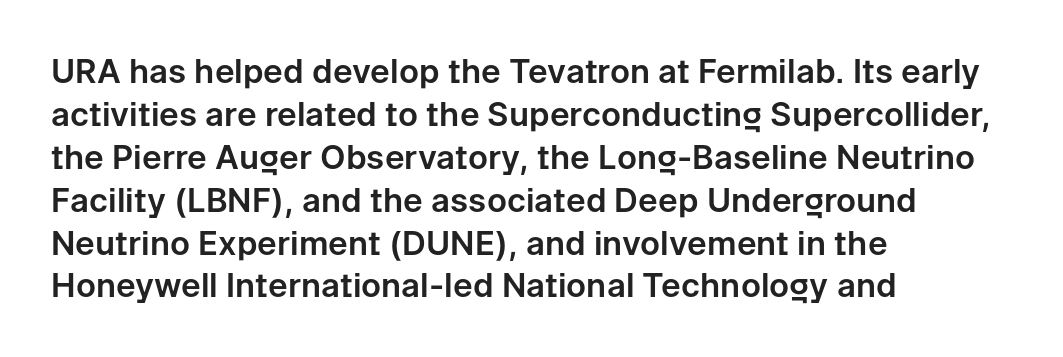
{"serif": "no", "italic": "no", "width": "normal", "stroke_contrast": "low", "x_height": "medium", "monospaced": "no", "underline": "no", "align": "left", "line_spacing": "normal", "line_spacing_ratio": 1.3, "letter_spacing": "normal", "letter_spacing_em": 0.0, "glyph_px": 33}
